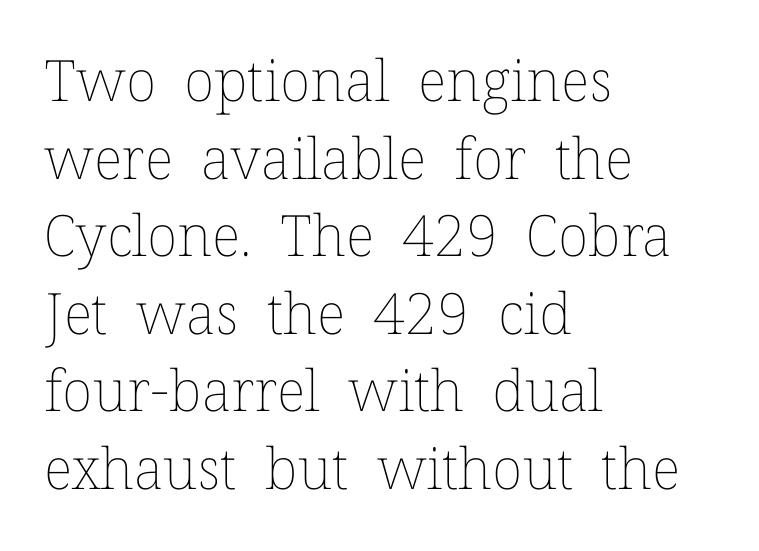
Q: Is the text bold? A: No.
Q: Is the text italic (slanted)? A: No, it is upright.
Q: Is the text underlined? A: No.
Q: How is the paragraph aligned? A: Left-aligned.
Q: Is the spacing between letters normal or unusually wide? A: Normal.
Q: Is the spacing between lines tight, normal or loose? A: Normal.
Q: Width (condensed, normal, or wide)? A: Normal.
Q: Stroke contrast? A: Low.
Q: x-height? A: Medium.
Q: Monospaced? A: No.
